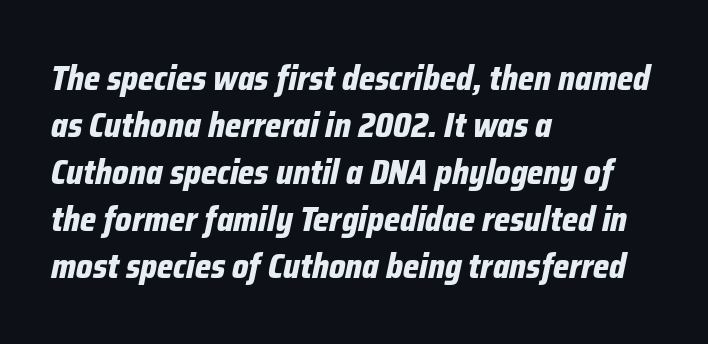
{"italic": "yes", "lean": "right", "slant_degrees": 12, "bold": "yes", "weight": "bold", "width": "condensed", "stroke_contrast": "low", "x_height": "medium", "monospaced": "no", "underline": "no", "align": "left", "line_spacing": "normal", "line_spacing_ratio": 1.38, "letter_spacing": "normal", "letter_spacing_em": 0.0, "glyph_px": 34}
